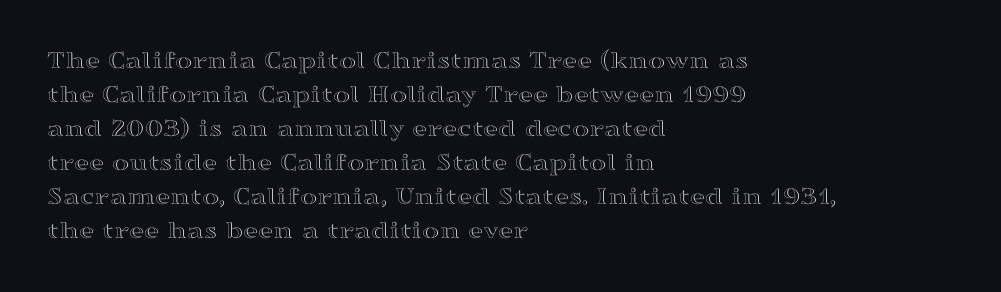
The image shows 26 px text type, upright; set left-aligned, normal line spacing (1.31x), normal letter spacing, not underlined.
